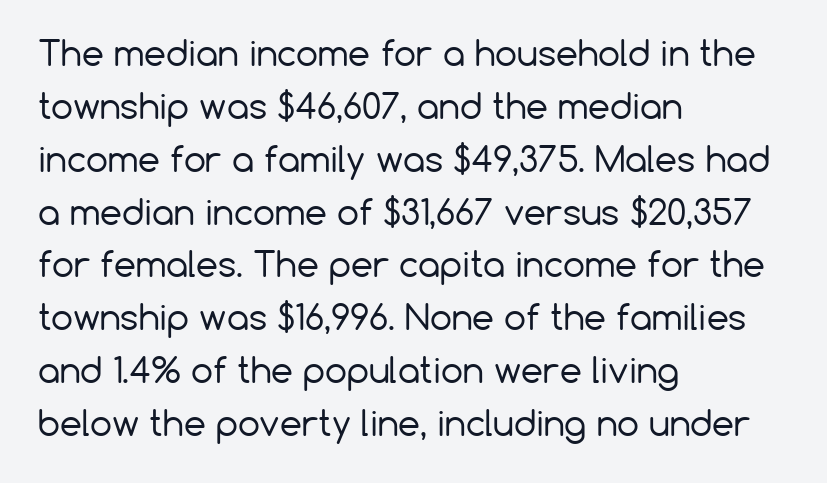
Q: Is the text bold? A: No.
Q: Is the text italic (slanted)? A: No, it is upright.
Q: Is the typeface a serif or a sans-serif typeface? A: Sans-serif.
Q: Is the text underlined? A: No.
Q: How is the paragraph aligned? A: Left-aligned.
Q: Is the spacing between letters normal or unusually wide? A: Normal.
Q: Is the spacing between lines tight, normal or loose? A: Normal.
Q: Width (condensed, normal, or wide)? A: Normal.
Q: Stroke contrast? A: Low.
Q: x-height? A: Medium.
Q: Monospaced? A: No.
